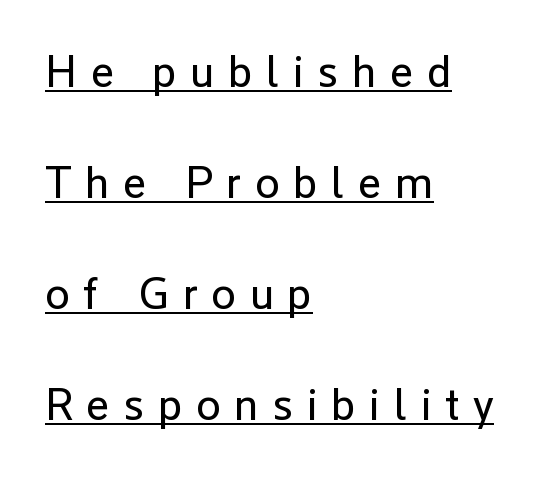
What stands out about the letter spacing? Its width — letters are far apart. A typesetter would call this proportional, since set widths differ per character. Each new line begins a long way beneath the previous one. Letterform terminals end flat and unadorned throughout the passage.
